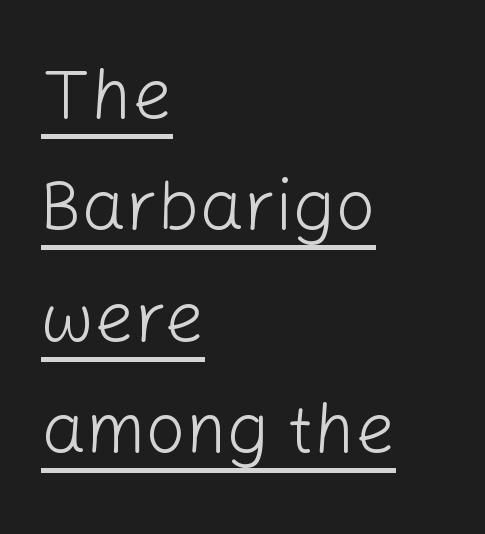
Q: Is the text bold? A: No.
Q: Is the text italic (slanted)? A: No, it is upright.
Q: Is the typeface a serif or a sans-serif typeface? A: Sans-serif.
Q: Is the text underlined? A: Yes.
Q: How is the paragraph aligned? A: Left-aligned.
Q: Is the spacing between letters normal or unusually wide? A: Normal.
Q: Is the spacing between lines tight, normal or loose? A: Normal.
Q: Width (condensed, normal, or wide)? A: Normal.
Q: Stroke contrast? A: Low.
Q: x-height? A: Medium.
Q: Monospaced? A: No.
